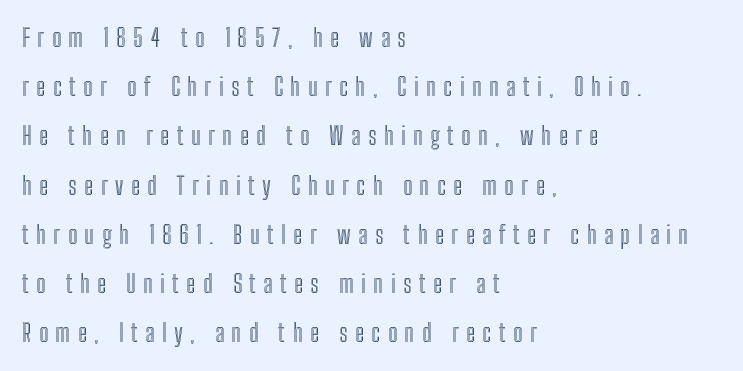
{"italic": "no", "underline": "no", "align": "left", "line_spacing": "loose", "line_spacing_ratio": 1.97, "letter_spacing": "wide", "letter_spacing_em": 0.3, "glyph_px": 25}
